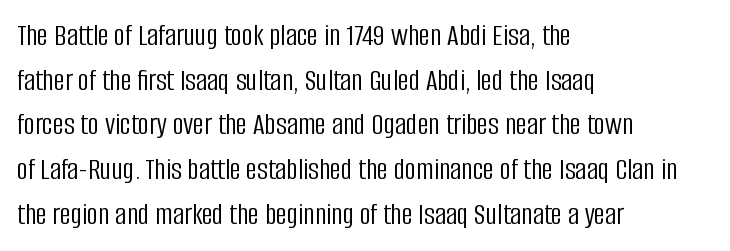
Q: Is the text bold? A: No.
Q: Is the text italic (slanted)? A: No, it is upright.
Q: Is the typeface a serif or a sans-serif typeface? A: Sans-serif.
Q: Is the text underlined? A: No.
Q: How is the paragraph aligned? A: Left-aligned.
Q: Is the spacing between letters normal or unusually wide? A: Normal.
Q: Is the spacing between lines tight, normal or loose? A: Normal.
Q: Width (condensed, normal, or wide)? A: Condensed.
Q: Stroke contrast? A: Low.
Q: x-height? A: Large.
Q: Monospaced? A: No.
